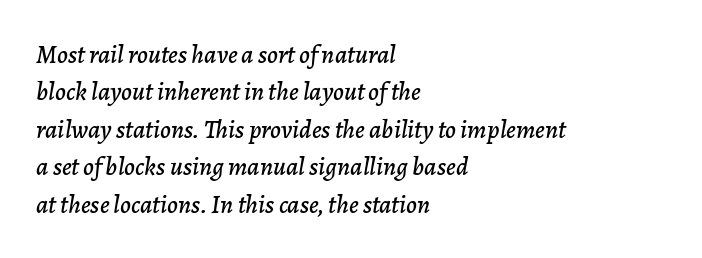
{"italic": "yes", "lean": "right", "slant_degrees": 7, "underline": "no", "align": "left", "line_spacing": "normal", "line_spacing_ratio": 1.44, "letter_spacing": "normal", "letter_spacing_em": 0.0, "glyph_px": 26}
